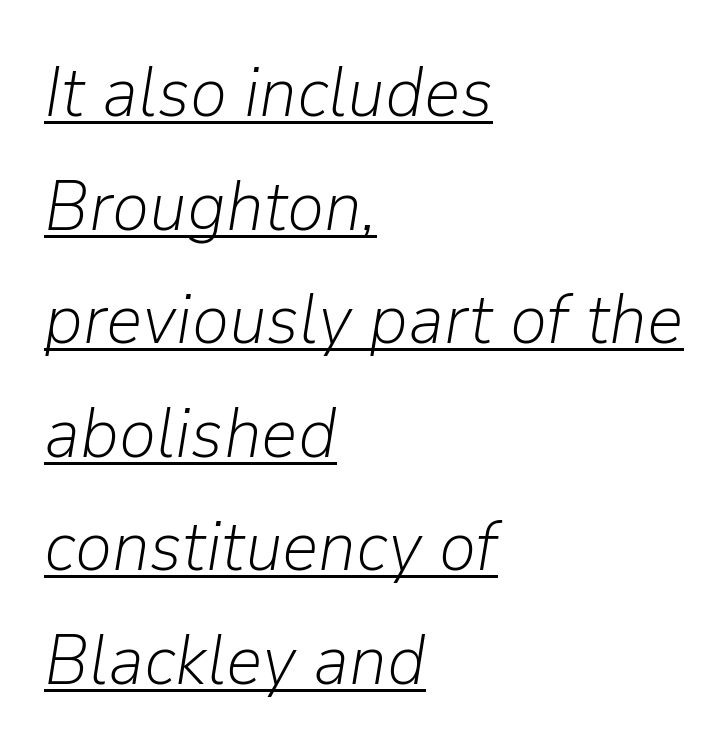
You can see a thin bar hugging the bottom of the glyphs. Vertical stems look standard width or narrower in stroke. Posture: slanted. The space between consecutive lines is moderate.
